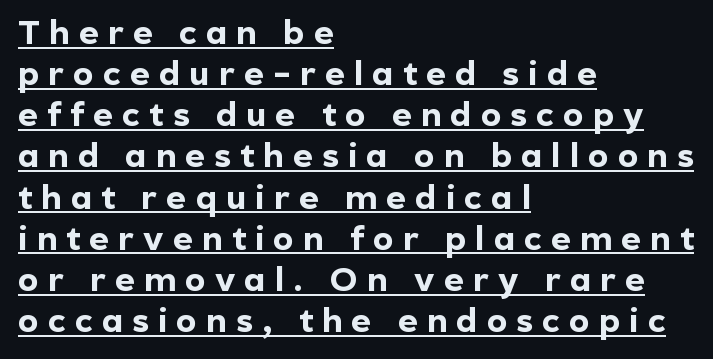
The image shows 34 px bold sans-serif type, upright; set left-aligned, line spacing 1.21x, unusually wide letter spacing (+0.27 em), underlined; a medium x-height.
